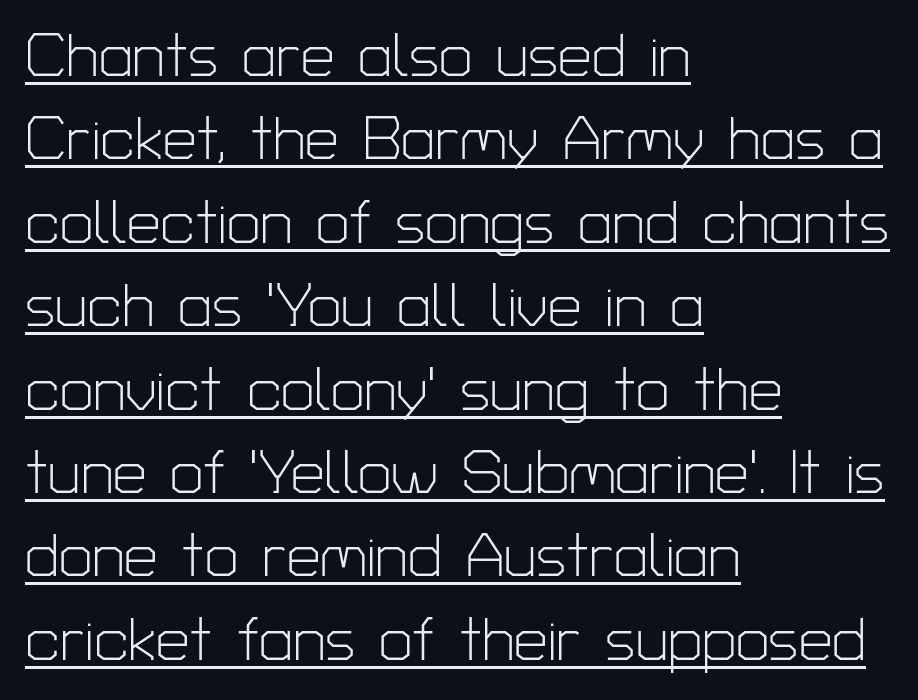
The image shows 60 px light sans-serif type, upright; set left-aligned, normal line spacing (1.39x), normal letter spacing, underlined; low stroke contrast and a medium x-height.
